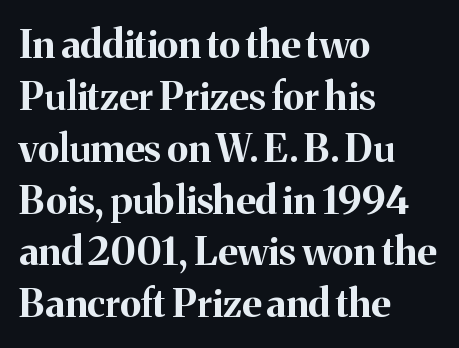
{"serif": "yes", "italic": "no", "bold": "yes", "weight": "bold", "width": "normal", "stroke_contrast": "medium", "x_height": "medium", "monospaced": "no", "underline": "no", "align": "left", "line_spacing": "normal", "line_spacing_ratio": 1.33, "letter_spacing": "normal", "letter_spacing_em": 0.0, "glyph_px": 39}
